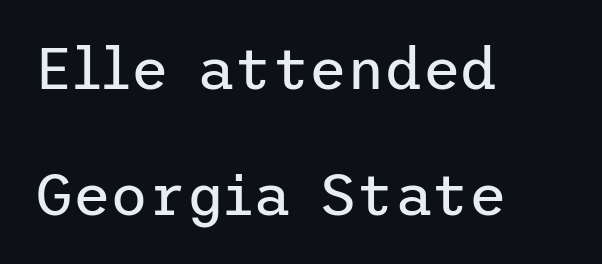
The typesetter chose a ragged-right arrangement here. This sample trades compactness for vertical openness between lines. On a weight scale, this lands at 450 or below. Type style note: lacks serifs. Nothing unusual about the tracking: characters are spaced as the font intends. This rendering features lettering with no underline.
